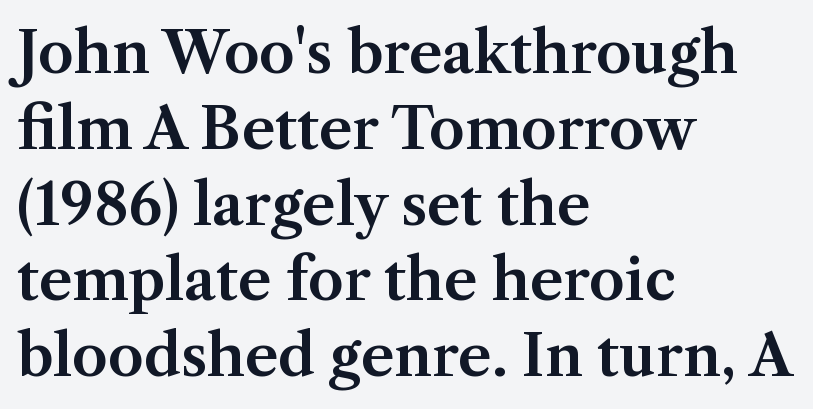
The image shows 57 px serif type, upright; set left-aligned, normal line spacing (1.33x), normal letter spacing, not underlined; medium stroke contrast and a medium x-height.
